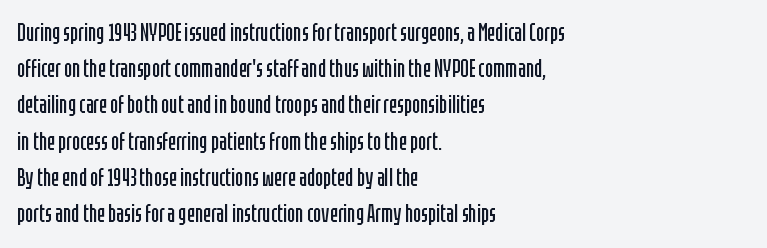
Q: Is the text bold? A: No.
Q: Is the text italic (slanted)? A: No, it is upright.
Q: Is the text underlined? A: No.
Q: How is the paragraph aligned? A: Left-aligned.
Q: Is the spacing between letters normal or unusually wide? A: Normal.
Q: Is the spacing between lines tight, normal or loose? A: Normal.
